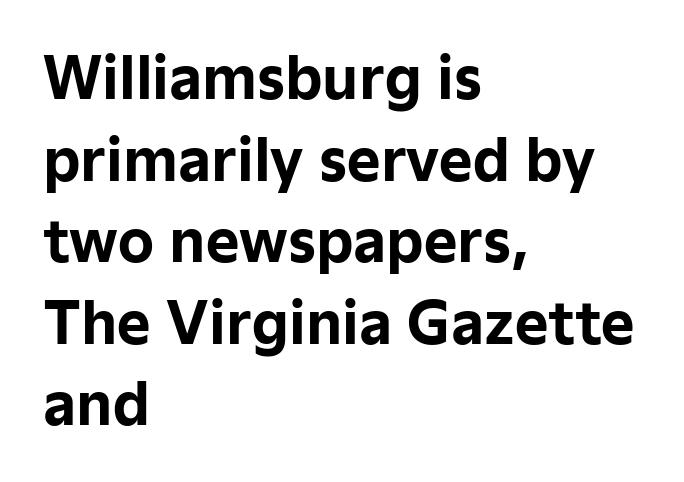
The image shows 57 px bold sans-serif type, upright; set left-aligned, normal line spacing (1.43x), normal letter spacing, not underlined; low stroke contrast and a medium x-height.
